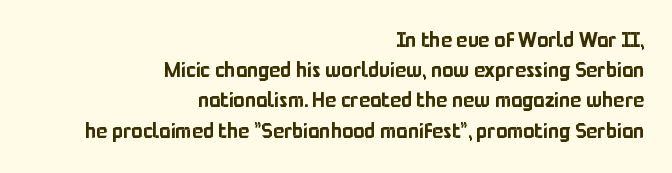
Q: Is the text italic (slanted)? A: No, it is upright.
Q: Is the text underlined? A: No.
Q: How is the paragraph aligned? A: Right-aligned.
Q: Is the spacing between letters normal or unusually wide? A: Normal.
Q: Is the spacing between lines tight, normal or loose? A: Normal.
